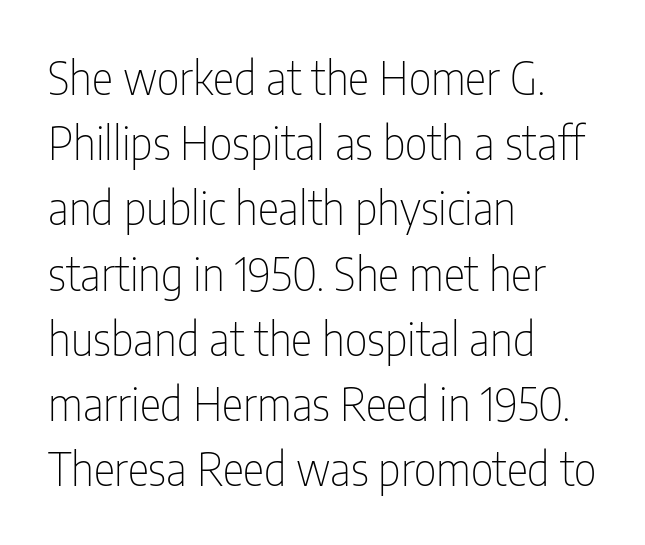
Q: Is the text bold? A: No.
Q: Is the text italic (slanted)? A: No, it is upright.
Q: Is the typeface a serif or a sans-serif typeface? A: Sans-serif.
Q: Is the text underlined? A: No.
Q: How is the paragraph aligned? A: Left-aligned.
Q: Is the spacing between letters normal or unusually wide? A: Normal.
Q: Is the spacing between lines tight, normal or loose? A: Normal.
Q: Width (condensed, normal, or wide)? A: Condensed.
Q: Stroke contrast? A: Low.
Q: x-height? A: Medium.
Q: Monospaced? A: No.
